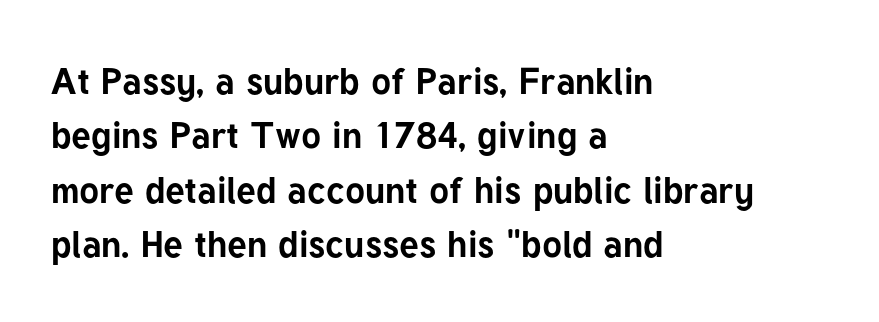
{"serif": "no", "italic": "no", "bold": "yes", "weight": "bold", "width": "normal", "stroke_contrast": "low", "x_height": "medium", "monospaced": "no", "underline": "no", "align": "left", "line_spacing": "normal", "line_spacing_ratio": 1.47, "letter_spacing": "normal", "letter_spacing_em": 0.0, "glyph_px": 37}
